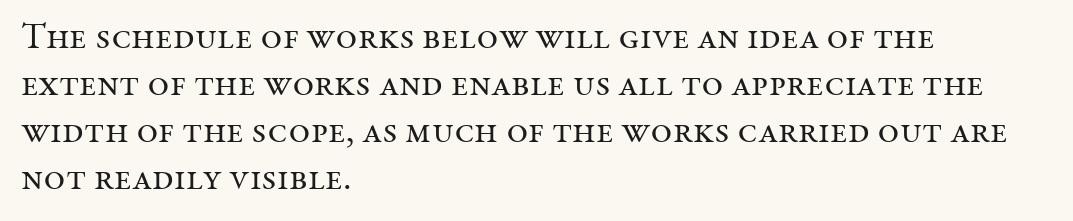
{"serif": "yes", "italic": "no", "bold": "no", "weight": "regular", "width": "normal", "stroke_contrast": "medium", "x_height": "medium", "monospaced": "no", "underline": "no", "align": "left", "line_spacing": "normal", "line_spacing_ratio": 1.27, "letter_spacing": "normal", "letter_spacing_em": 0.0, "glyph_px": 37}
